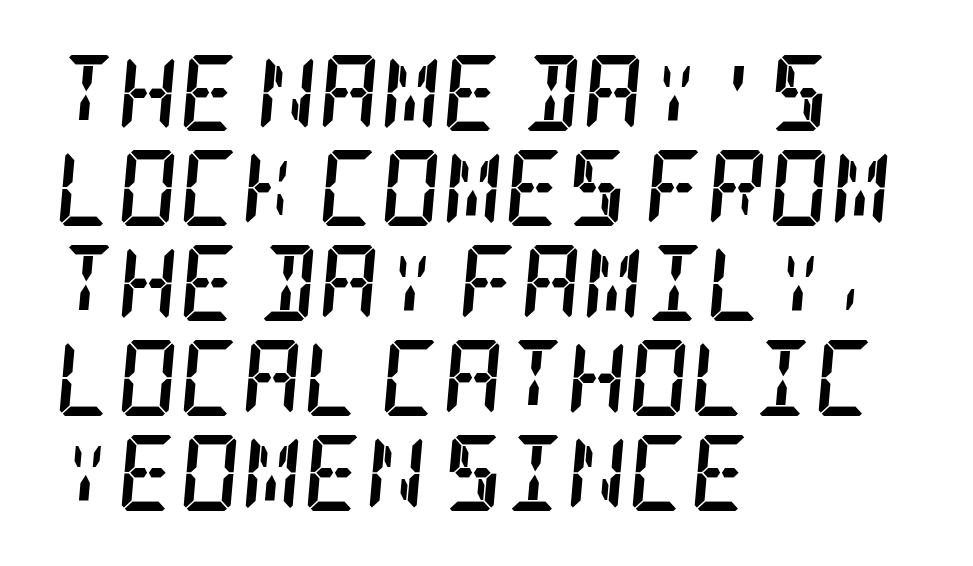
A typesetter would call this leading conventional body-copy spacing. These lines carry a lot of weight — the face is fully bold. Observe the serifs anchoring each vertical stroke in this sample. Typeset ragged right — the left edge is the straight one. Quick note: underline off.
